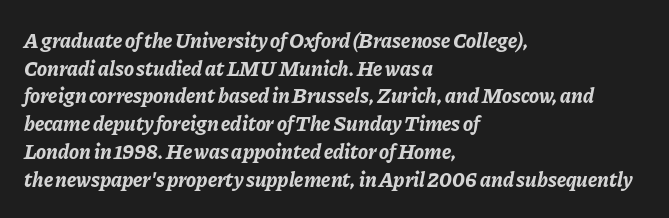
Every letter is thick-stroked: bold, no question. The lines are quadded left. Designer's note — italics engaged. Rule under the text: the space is simply empty. Does extra space separate the letters? No, they use regular spacing.
